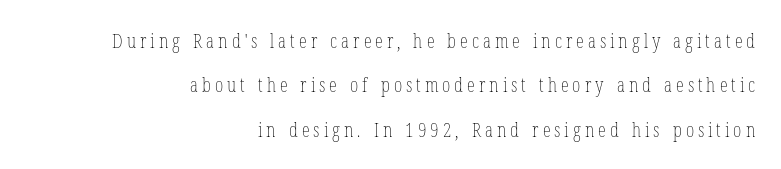
The image shows 20 px text type, upright; set right-aligned, loose line spacing (2.22x), unusually wide letter spacing (+0.2 em), not underlined.
